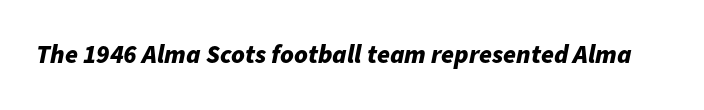
Q: Is the text bold? A: Yes.
Q: Is the text italic (slanted)? A: Yes, it leans right by about 11 degrees.
Q: Is the text underlined? A: No.
Q: Is the spacing between letters normal or unusually wide? A: Normal.
